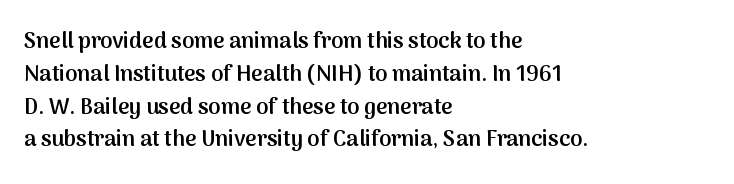
Q: Is the text bold? A: Semi-bold.
Q: Is the text italic (slanted)? A: No, it is upright.
Q: Is the text underlined? A: No.
Q: How is the paragraph aligned? A: Left-aligned.
Q: Is the spacing between letters normal or unusually wide? A: Normal.
Q: Is the spacing between lines tight, normal or loose? A: Normal.
